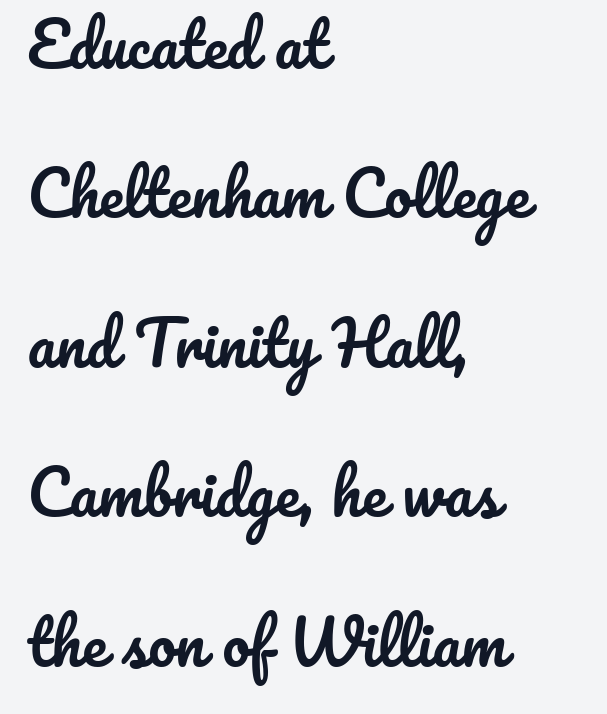
Q: Is the text italic (slanted)? A: Yes.
Q: Is the text underlined? A: No.
Q: How is the paragraph aligned? A: Left-aligned.
Q: Is the spacing between letters normal or unusually wide? A: Normal.
Q: Is the spacing between lines tight, normal or loose? A: Loose.
Q: Width (condensed, normal, or wide)? A: Normal.
Q: Stroke contrast? A: Low.
Q: x-height? A: Small.
Q: Monospaced? A: No.
